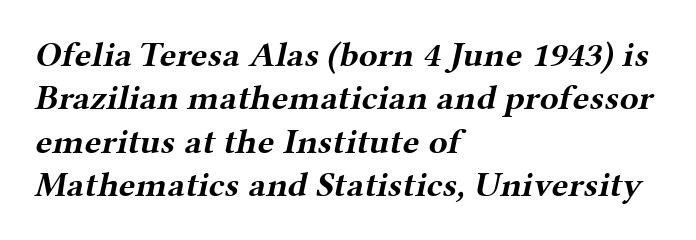
Q: Is the text bold? A: Yes.
Q: Is the typeface a serif or a sans-serif typeface? A: Serif.
Q: Is the text underlined? A: No.
Q: How is the paragraph aligned? A: Left-aligned.
Q: Is the spacing between letters normal or unusually wide? A: Normal.
Q: Width (condensed, normal, or wide)? A: Wide.
Q: Stroke contrast? A: Medium.
Q: x-height? A: Medium.
Q: Monospaced? A: No.
